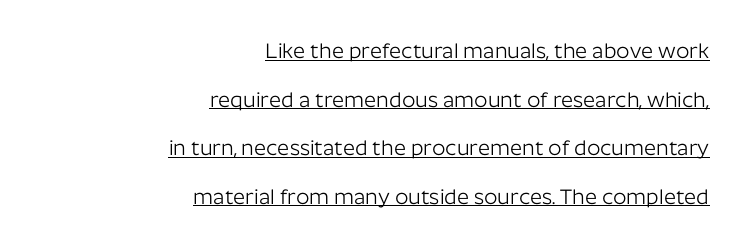
Characters follow at the spacing the type designer built in. In CSS terms this would be text-align: right. A continuous stroke trails under the words, as in a hyperlink. This block would shrink considerably if given ordinary leading; it's expanded now.
